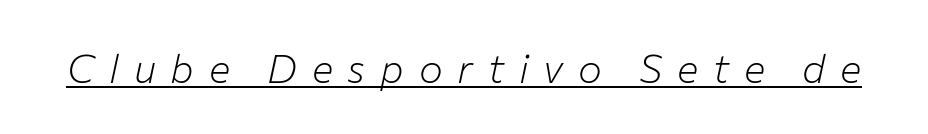
The image shows 40 px light type, italic (leaning right); set unusually wide letter spacing (+0.37 em), underlined; low stroke contrast and a medium x-height.
